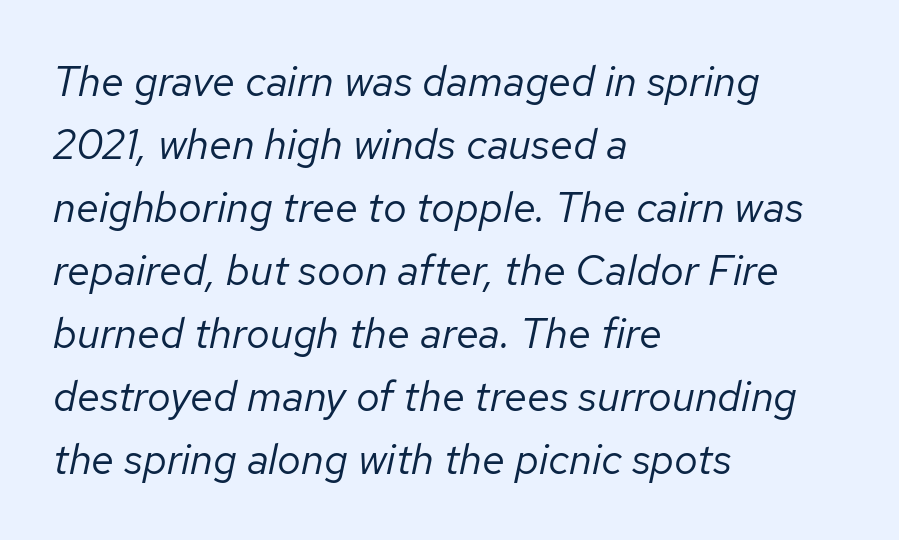
Q: Is the text bold? A: No.
Q: Is the text italic (slanted)? A: Yes, it leans right by about 12 degrees.
Q: Is the text underlined? A: No.
Q: How is the paragraph aligned? A: Left-aligned.
Q: Is the spacing between letters normal or unusually wide? A: Normal.
Q: Is the spacing between lines tight, normal or loose? A: Normal.
Q: Width (condensed, normal, or wide)? A: Normal.
Q: Stroke contrast? A: Low.
Q: x-height? A: Medium.
Q: Monospaced? A: No.
